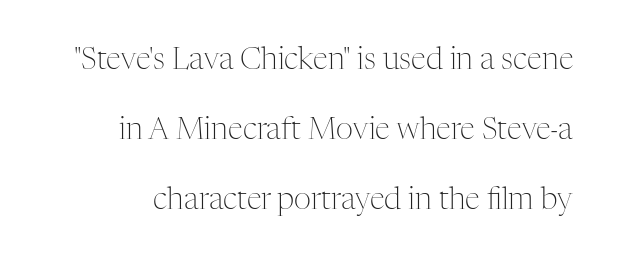
The image shows 30 px light serif type, upright; set loose line spacing (2.33x), normal letter spacing, not underlined; medium stroke contrast and a medium x-height.
